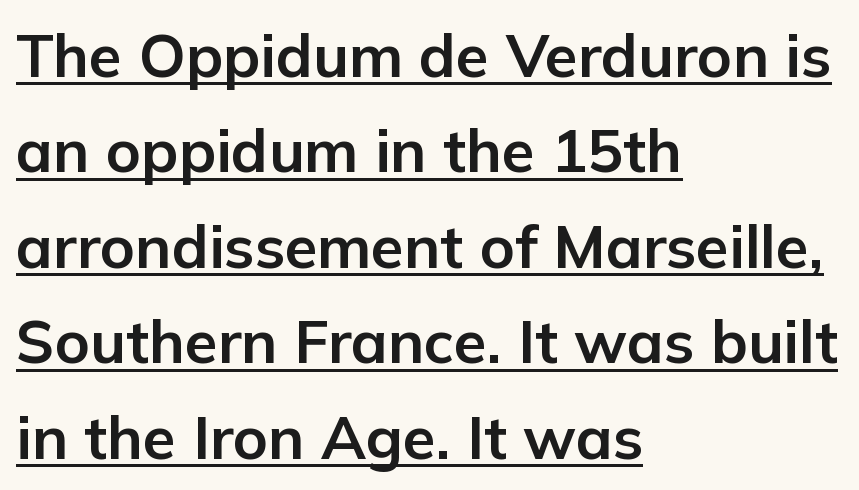
The rag falls on the right side of this text block. Tracking value appears to be zero — textbook default spacing. Strokes here are thick enough to call this a true bold. You can tell from the bare stems that sans-serif type was used.
